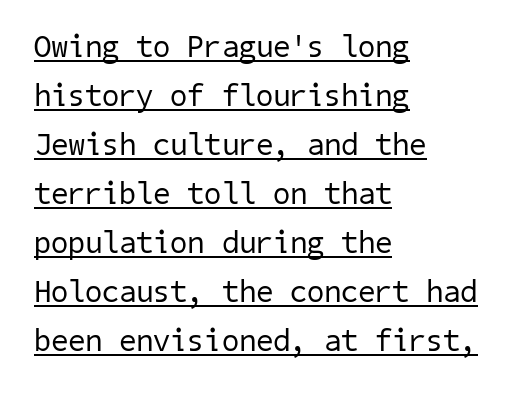
{"serif": "no", "bold": "no", "weight": "regular", "width": "normal", "stroke_contrast": "low", "x_height": "medium", "underline": "yes", "align": "left", "line_spacing": "normal", "line_spacing_ratio": 1.58, "letter_spacing": "normal", "letter_spacing_em": 0.0, "glyph_px": 31}
